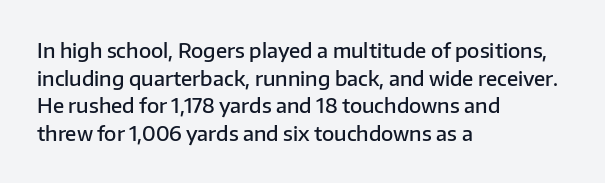
Q: Is the text bold? A: Semi-bold.
Q: Is the text italic (slanted)? A: No, it is upright.
Q: Is the text underlined? A: No.
Q: How is the paragraph aligned? A: Left-aligned.
Q: Is the spacing between letters normal or unusually wide? A: Normal.
Q: Is the spacing between lines tight, normal or loose? A: Normal.
